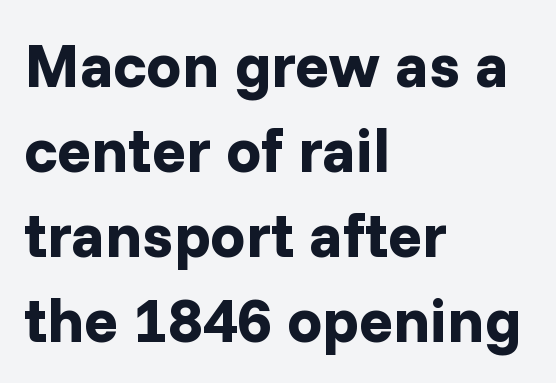
{"serif": "no", "italic": "no", "bold": "yes", "weight": "bold", "width": "normal", "stroke_contrast": "low", "x_height": "medium", "monospaced": "no", "underline": "no", "align": "left", "line_spacing": "normal", "line_spacing_ratio": 1.35, "letter_spacing": "normal", "letter_spacing_em": 0.0, "glyph_px": 63}
